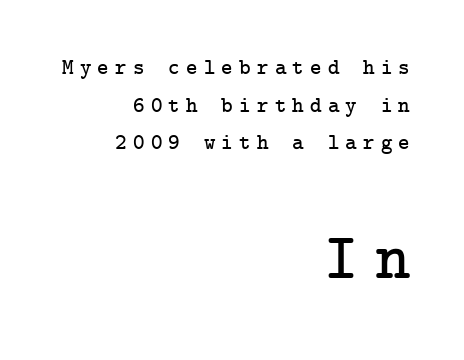
{"serif": "yes", "italic": "no", "width": "normal", "stroke_contrast": "low", "x_height": "medium", "underline": "no", "align": "right", "line_spacing_ratio": 1.71, "letter_spacing": "wide", "letter_spacing_em": 0.28, "larger_block": "second", "size_ratio": 2.95, "glyph_px": 65}
